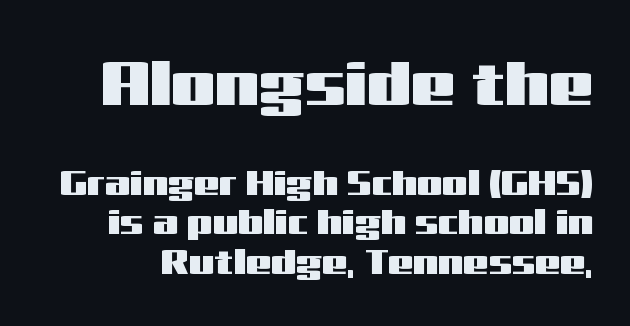
Q: Is the text italic (slanted)? A: No, it is upright.
Q: Is the typeface a serif or a sans-serif typeface? A: Sans-serif.
Q: Is the text underlined? A: No.
Q: Is the spacing between letters normal or unusually wide? A: Normal.
Q: Is the spacing between lines tight, normal or loose? A: Tight.
Q: Which block of text is set in a larger size, the first (top) or the second (bottom)? A: The first (top) one.
Q: Width (condensed, normal, or wide)? A: Wide.
Q: Stroke contrast? A: Medium.
Q: x-height? A: Medium.
Q: Monospaced? A: No.
